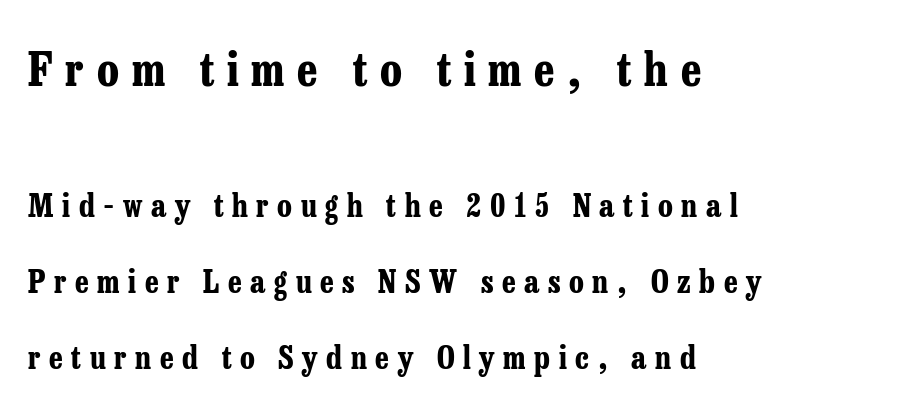
Q: Is the text bold? A: Yes.
Q: Is the text italic (slanted)? A: No, it is upright.
Q: Is the typeface a serif or a sans-serif typeface? A: Serif.
Q: Is the text underlined? A: No.
Q: How is the paragraph aligned? A: Left-aligned.
Q: Is the spacing between letters normal or unusually wide? A: Unusually wide.
Q: Is the spacing between lines tight, normal or loose? A: Loose.
Q: Which block of text is set in a larger size, the first (top) or the second (bottom)? A: The first (top) one.
Q: Width (condensed, normal, or wide)? A: Condensed.
Q: Stroke contrast? A: Low.
Q: x-height? A: Medium.
Q: Monospaced? A: No.
